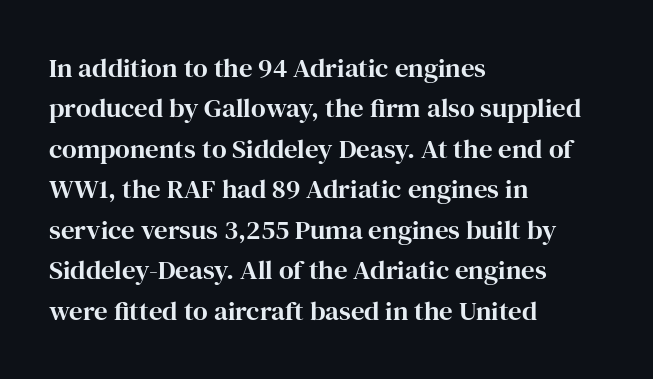
The image shows 27 px text type, upright; set left-aligned, normal line spacing (1.5x), normal letter spacing, not underlined.
